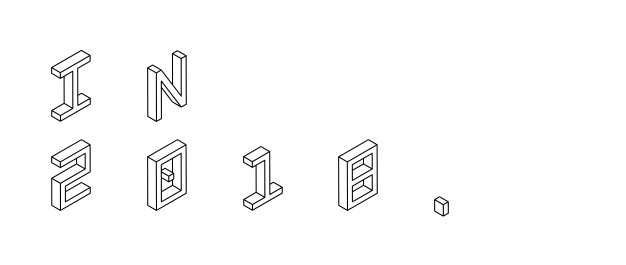
Q: Is the text italic (slanted)? A: No, it is upright.
Q: Is the text underlined? A: No.
Q: How is the paragraph aligned? A: Left-aligned.
Q: Is the spacing between letters normal or unusually wide? A: Unusually wide.
Q: Is the spacing between lines tight, normal or loose? A: Tight.
Q: Width (condensed, normal, or wide)? A: Condensed.
Q: x-height? A: Large.
